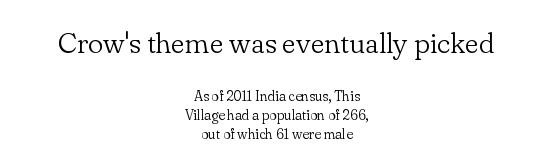
Q: Is the text bold? A: No.
Q: Is the text italic (slanted)? A: No, it is upright.
Q: Is the typeface a serif or a sans-serif typeface? A: Serif.
Q: Is the text underlined? A: No.
Q: How is the paragraph aligned? A: Centered.
Q: Is the spacing between letters normal or unusually wide? A: Normal.
Q: Is the spacing between lines tight, normal or loose? A: Normal.
Q: Which block of text is set in a larger size, the first (top) or the second (bottom)? A: The first (top) one.
Q: Width (condensed, normal, or wide)? A: Normal.
Q: Stroke contrast? A: Low.
Q: x-height? A: Small.
Q: Monospaced? A: No.
